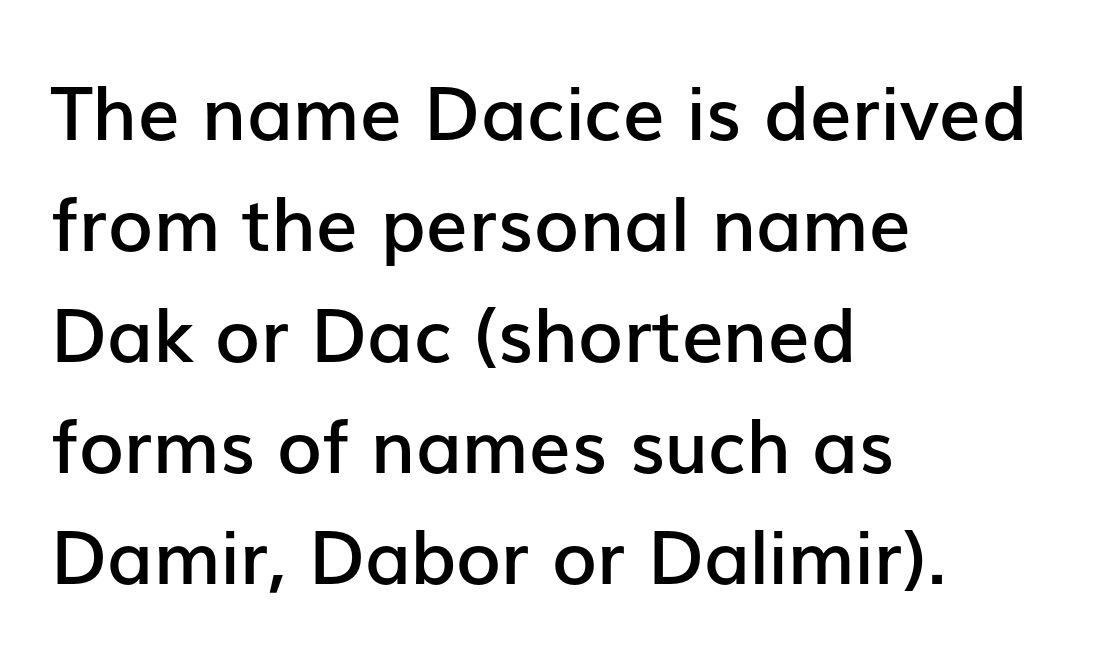
The image shows 74 px semibold sans-serif type, upright; set left-aligned, normal line spacing (1.5x), normal letter spacing, not underlined; low stroke contrast and a medium x-height.
